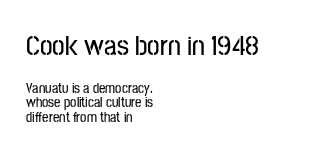
{"serif": "no", "italic": "no", "width": "condensed", "stroke_contrast": "low", "x_height": "medium", "monospaced": "no", "underline": "no", "align": "left", "line_spacing": "tight", "line_spacing_ratio": 1.04, "letter_spacing": "normal", "letter_spacing_em": 0.0, "larger_block": "first", "size_ratio": 2.0, "glyph_px": 28}
